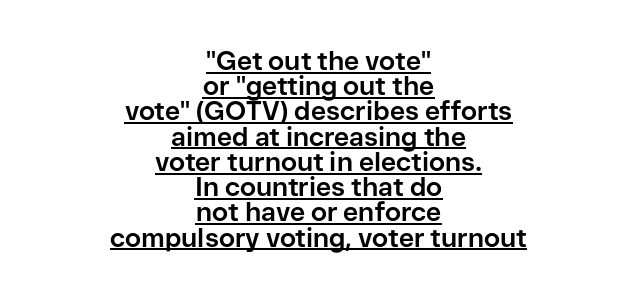
Every row of glyphs is offset so its center matches the block's center. Cramped leading. Characters remain perfectly vertical along every line. Set as a true bold cut, around the 700 mark.
